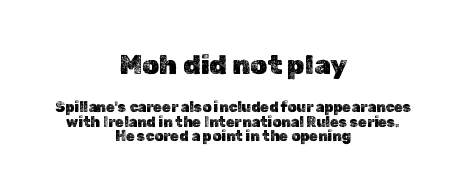
Q: Is the text italic (slanted)? A: No, it is upright.
Q: Is the text underlined? A: No.
Q: How is the paragraph aligned? A: Centered.
Q: Is the spacing between letters normal or unusually wide? A: Normal.
Q: Is the spacing between lines tight, normal or loose? A: Tight.
Q: Which block of text is set in a larger size, the first (top) or the second (bottom)? A: The first (top) one.
